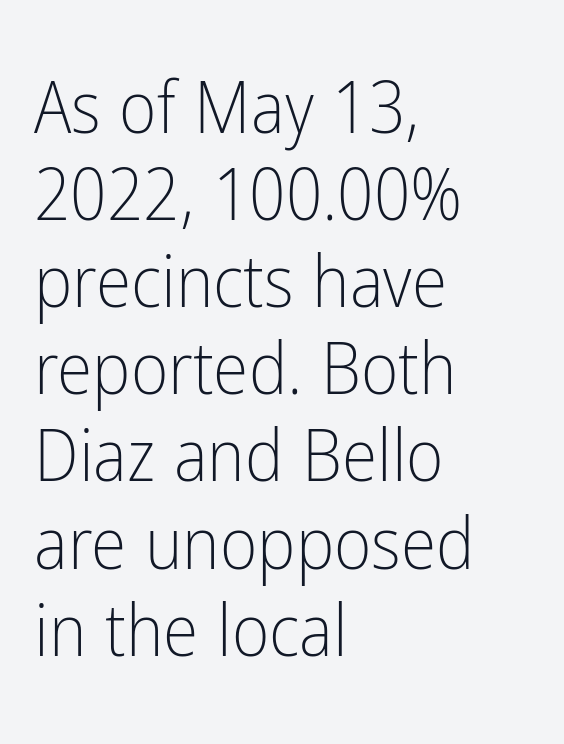
{"serif": "no", "italic": "no", "bold": "no", "weight": "light", "width": "condensed", "stroke_contrast": "low", "x_height": "medium", "monospaced": "no", "underline": "no", "align": "left", "line_spacing_ratio": 1.21, "letter_spacing": "normal", "letter_spacing_em": 0.0, "glyph_px": 72}
